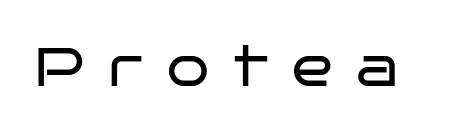
{"serif": "no", "italic": "no", "bold": "no", "weight": "regular", "width": "wide", "stroke_contrast": "low", "x_height": "large", "monospaced": "no", "underline": "no", "letter_spacing": "wide", "letter_spacing_em": 0.46, "glyph_px": 54}
